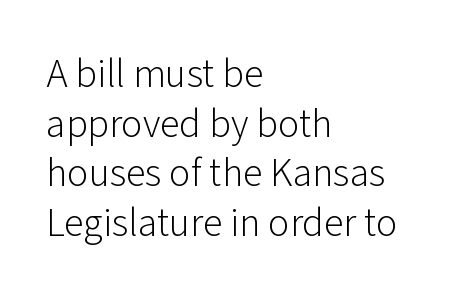
The image shows 40 px light sans-serif type, upright; set left-aligned, line spacing 1.24x, normal letter spacing, not underlined; low stroke contrast and a medium x-height.
